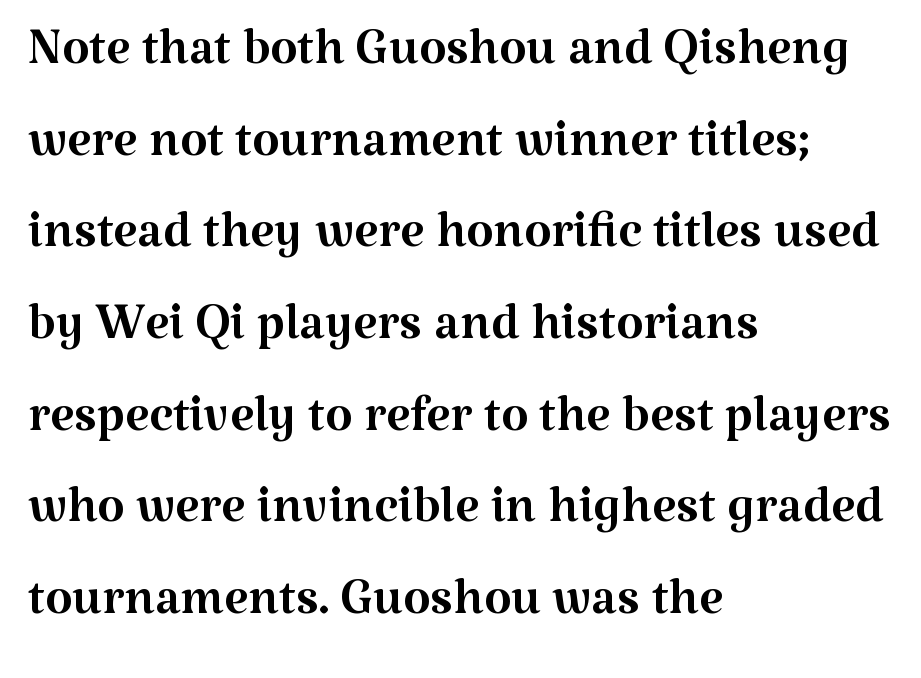
The image shows 70 px regular-weight serif type, upright; set left-aligned, normal line spacing (1.31x), normal letter spacing, not underlined; medium stroke contrast and a medium x-height.
